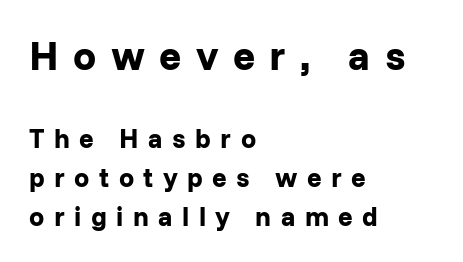
The letters are bold, with thick, heavy strokes. The gaps between neighbouring characters are conspicuously large. The type sits square on the baseline with zero lean. Decoration check: the copy has no underline. To sum up the face: it is a sans, with no serifs.
